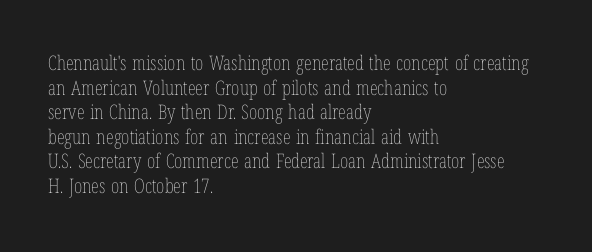
Q: Is the text bold? A: No.
Q: Is the text italic (slanted)? A: No, it is upright.
Q: Is the text underlined? A: No.
Q: How is the paragraph aligned? A: Left-aligned.
Q: Is the spacing between letters normal or unusually wide? A: Normal.
